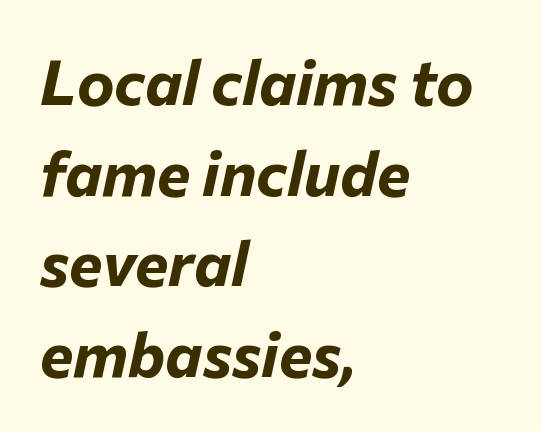
Q: Is the text bold? A: Yes.
Q: Is the text italic (slanted)? A: Yes, it leans right by about 12 degrees.
Q: Is the text underlined? A: No.
Q: How is the paragraph aligned? A: Left-aligned.
Q: Is the spacing between letters normal or unusually wide? A: Normal.
Q: Is the spacing between lines tight, normal or loose? A: Normal.
Q: Width (condensed, normal, or wide)? A: Normal.
Q: Stroke contrast? A: Low.
Q: x-height? A: Medium.
Q: Monospaced? A: No.
